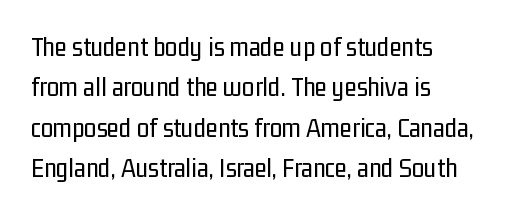
{"serif": "no", "italic": "no", "bold": "no", "weight": "regular", "width": "condensed", "stroke_contrast": "low", "x_height": "medium", "monospaced": "no", "underline": "no", "align": "left", "line_spacing": "normal", "line_spacing_ratio": 1.44, "letter_spacing": "normal", "letter_spacing_em": 0.0, "glyph_px": 28}
